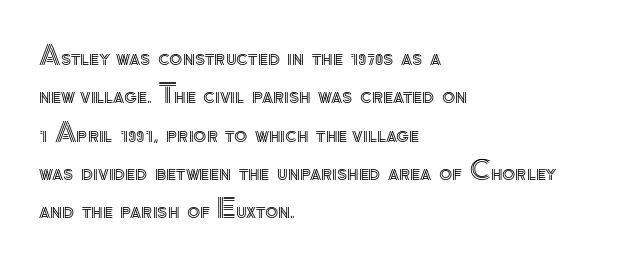
Compared with typical paragraphs, the rows here are spaced about the same. Posture: straight, roman, zero tilt. Inter-character spacing is left at the font's built-in metrics. The space beneath each line is pristine and unruled. The compositor pushed each line to the left boundary.
